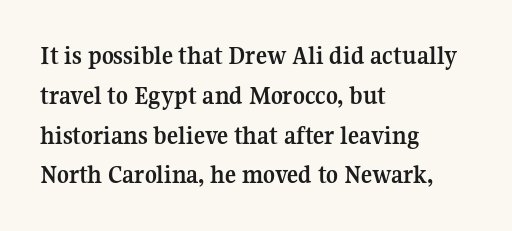
The image shows 26 px bold type, upright; set left-aligned, normal line spacing (1.53x), normal letter spacing, not underlined.
